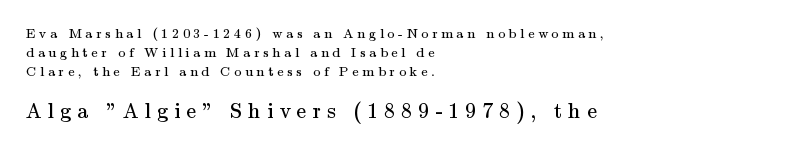
The image shows 22 px text type, upright; set left-aligned, normal line spacing (1.34x), unusually wide letter spacing (+0.27 em), not underlined; the second (bottom) block is 1.57x larger.
